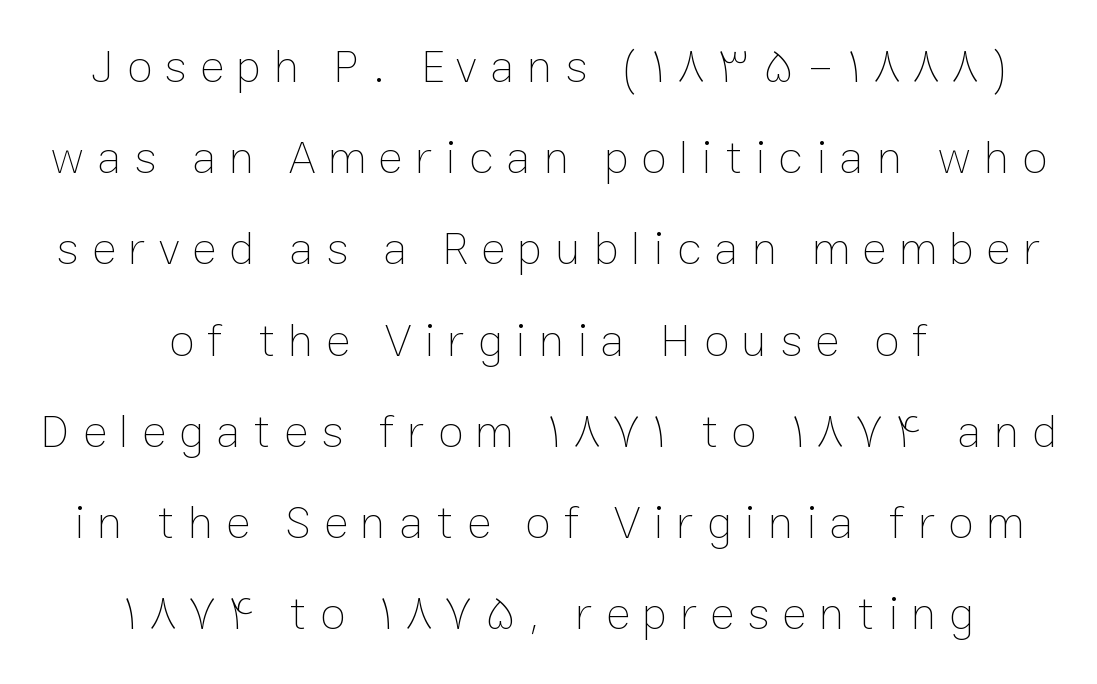
Q: Is the text bold? A: No.
Q: Is the text italic (slanted)? A: No, it is upright.
Q: Is the text underlined? A: No.
Q: How is the paragraph aligned? A: Centered.
Q: Is the spacing between letters normal or unusually wide? A: Unusually wide.
Q: Is the spacing between lines tight, normal or loose? A: Loose.
Q: Width (condensed, normal, or wide)? A: Normal.
Q: Stroke contrast? A: Low.
Q: x-height? A: Medium.
Q: Monospaced? A: No.
